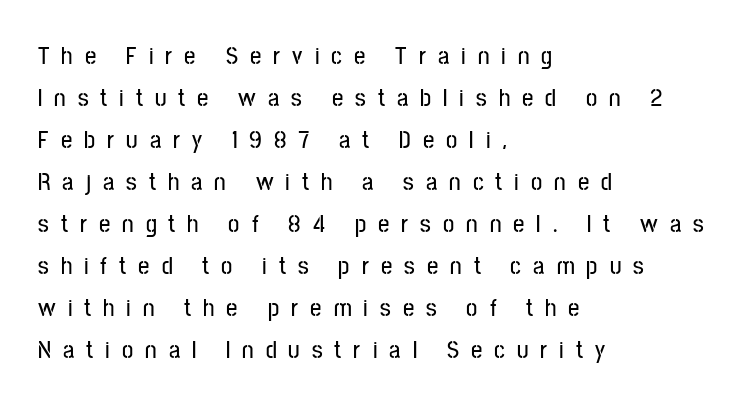
The image shows 25 px text type, upright; set left-aligned, normal line spacing (1.68x), unusually wide letter spacing (+0.48 em), not underlined.
